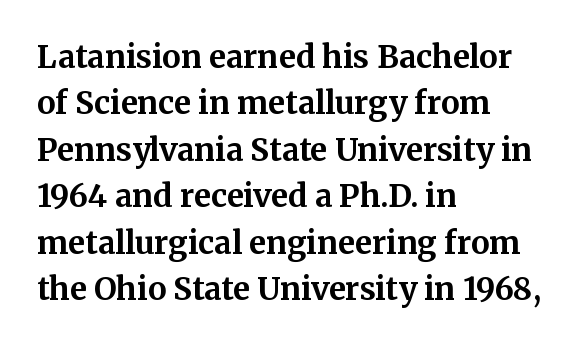
Q: Is the text bold? A: Yes.
Q: Is the text italic (slanted)? A: No, it is upright.
Q: Is the typeface a serif or a sans-serif typeface? A: Serif.
Q: Is the text underlined? A: No.
Q: How is the paragraph aligned? A: Left-aligned.
Q: Is the spacing between letters normal or unusually wide? A: Normal.
Q: Is the spacing between lines tight, normal or loose? A: Normal.
Q: Width (condensed, normal, or wide)? A: Normal.
Q: Stroke contrast? A: Medium.
Q: x-height? A: Medium.
Q: Monospaced? A: No.
